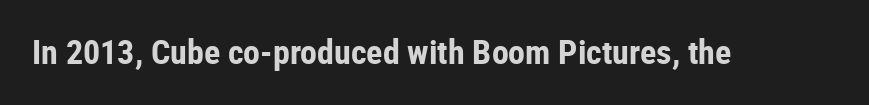
Q: Is the text bold? A: Yes.
Q: Is the text italic (slanted)? A: No, it is upright.
Q: Is the typeface a serif or a sans-serif typeface? A: Sans-serif.
Q: Is the text underlined? A: No.
Q: Is the spacing between letters normal or unusually wide? A: Normal.
Q: Width (condensed, normal, or wide)? A: Condensed.
Q: Stroke contrast? A: Low.
Q: x-height? A: Medium.
Q: Monospaced? A: No.
